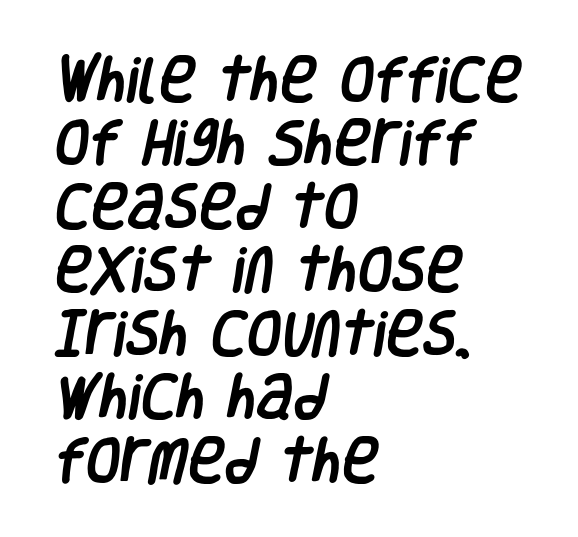
Q: Is the typeface a serif or a sans-serif typeface? A: Sans-serif.
Q: Is the text underlined? A: No.
Q: How is the paragraph aligned? A: Left-aligned.
Q: Is the spacing between letters normal or unusually wide? A: Normal.
Q: Is the spacing between lines tight, normal or loose? A: Normal.
Q: Width (condensed, normal, or wide)? A: Condensed.
Q: Stroke contrast? A: Low.
Q: x-height? A: Large.
Q: Monospaced? A: No.
